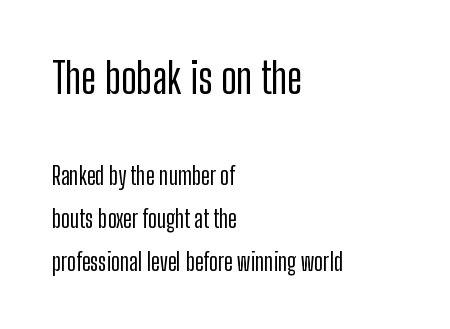
Q: Is the text italic (slanted)? A: No, it is upright.
Q: Is the typeface a serif or a sans-serif typeface? A: Sans-serif.
Q: Is the text underlined? A: No.
Q: How is the paragraph aligned? A: Left-aligned.
Q: Is the spacing between letters normal or unusually wide? A: Normal.
Q: Which block of text is set in a larger size, the first (top) or the second (bottom)? A: The first (top) one.
Q: Width (condensed, normal, or wide)? A: Condensed.
Q: Stroke contrast? A: Low.
Q: x-height? A: Medium.
Q: Monospaced? A: No.
